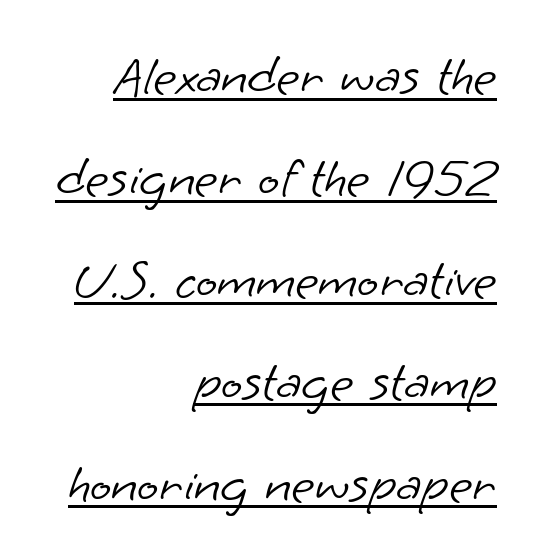
{"serif": "no", "bold": "no", "weight": "light", "width": "normal", "stroke_contrast": "low", "x_height": "small", "monospaced": "no", "underline": "yes", "align": "right", "line_spacing_ratio": 1.82, "letter_spacing": "normal", "letter_spacing_em": 0.0, "glyph_px": 56}
